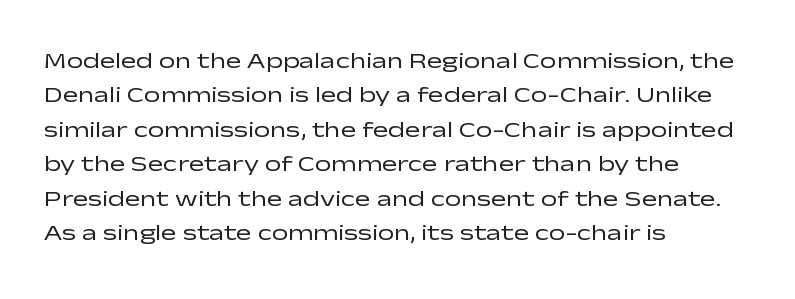
Q: Is the text bold? A: No.
Q: Is the text italic (slanted)? A: No, it is upright.
Q: Is the text underlined? A: No.
Q: How is the paragraph aligned? A: Left-aligned.
Q: Is the spacing between letters normal or unusually wide? A: Normal.
Q: Is the spacing between lines tight, normal or loose? A: Normal.
